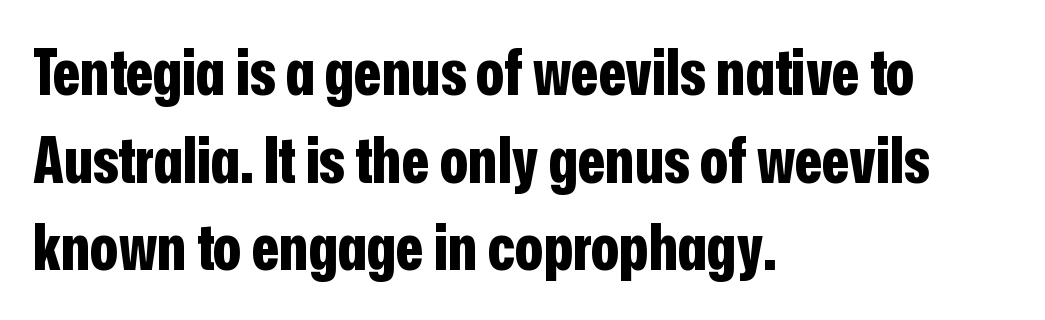
The image shows 64 px bold, condensed sans-serif type, upright; set left-aligned, normal line spacing (1.37x), normal letter spacing, not underlined; low stroke contrast and a medium x-height.
